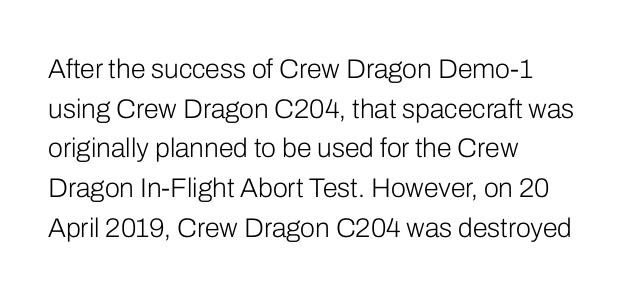
Q: Is the text bold? A: No.
Q: Is the text italic (slanted)? A: No, it is upright.
Q: Is the text underlined? A: No.
Q: How is the paragraph aligned? A: Left-aligned.
Q: Is the spacing between letters normal or unusually wide? A: Normal.
Q: Is the spacing between lines tight, normal or loose? A: Normal.
